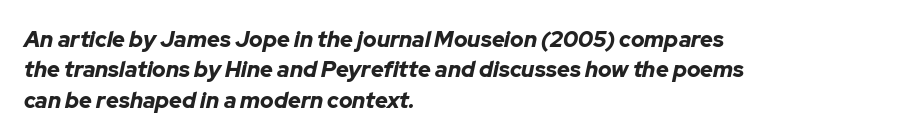
The compositor pushed each line to the left boundary. Thick stems and heavy bowls — unmistakably bold. Notice how the stems are inclined rather than vertical — that's the hallmark of italics. Rule under the text: the space is simply empty.
